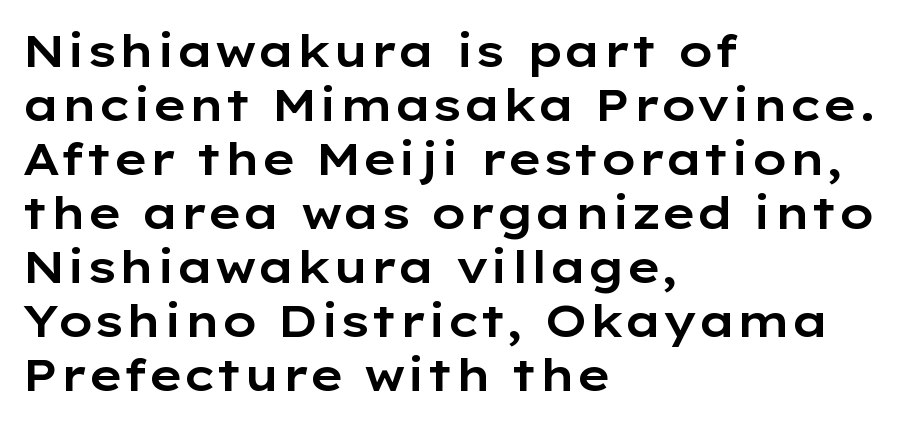
The image shows 45 px wide sans-serif type, upright; set left-aligned, line spacing 1.2x, normal letter spacing, not underlined; low stroke contrast and a medium x-height.
